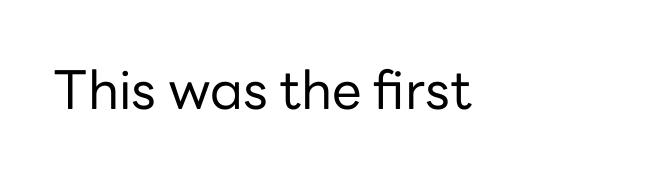
The foot of each line stays bare and open. Nothing heavy about these letters — not bold at all. The letters stand upright; this is a roman face. Serif or sans? Sans — the stroke terminals are bare.
